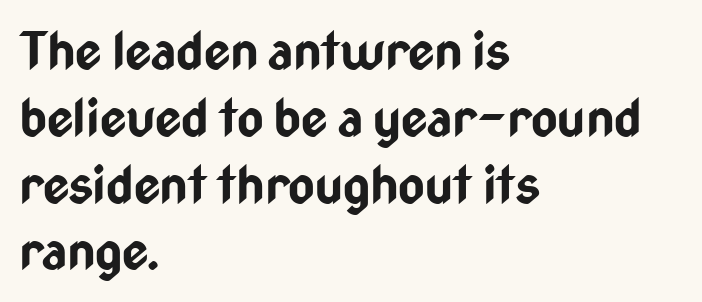
The image shows 51 px bold, condensed sans-serif type, upright; set left-aligned, normal line spacing (1.31x), normal letter spacing, not underlined; low stroke contrast and a medium x-height.
